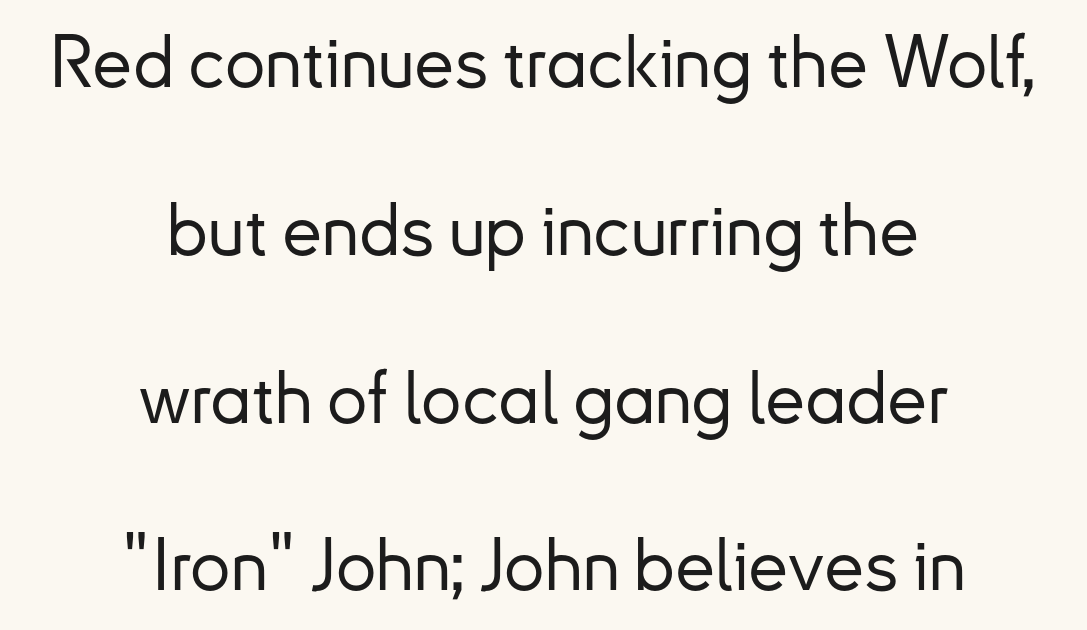
The specimen omits any rule beneath the text block's lines. Note the varied advance widths — an 'i' is clearly narrower than an 'm'. The compositor balanced each line on the midline. Stroke terminals: plain, sans-serif. Style check: upright.
